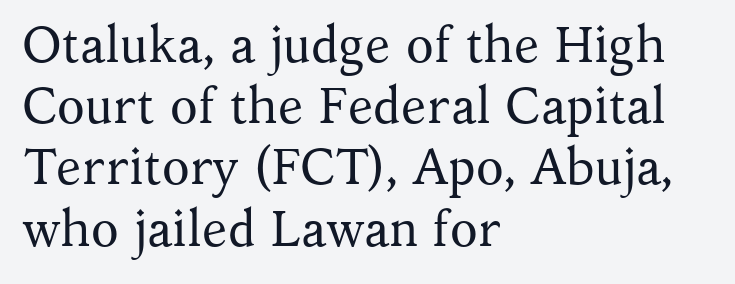
Nothing heavy about these letters — not bold at all. The passage shown is typed in a proportional face where columns would drift. Glance below the letters and you will spot only blank space. The face used here is seriffed, in the tradition of book romans. If you drew a line through each stem, it would be perfectly vertical. The letterforms sit shoulder to shoulder at normal distance.
